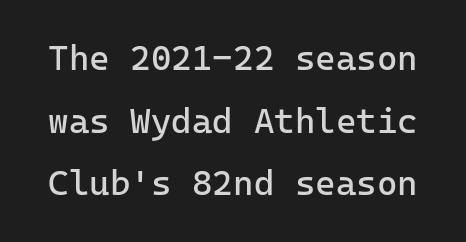
{"serif": "no", "italic": "no", "bold": "no", "weight": "regular", "width": "normal", "stroke_contrast": "low", "x_height": "medium", "monospaced": "yes", "underline": "no", "line_spacing_ratio": 1.79, "letter_spacing": "normal", "letter_spacing_em": 0.0, "glyph_px": 35}
